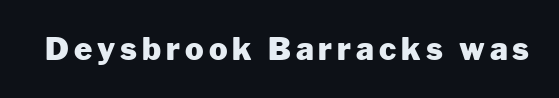
Rule under the text: the space is simply empty. Unlike italic type, these characters show no tilt at all. Strokes here are thick enough to call this a true bold. Do the characters align in a grid? No, the font is proportional.
